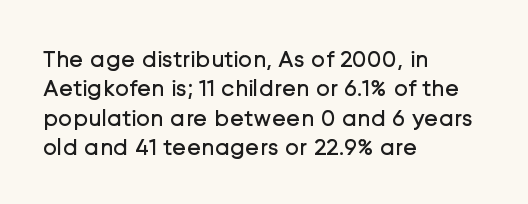
Q: Is the text bold? A: No.
Q: Is the text italic (slanted)? A: No, it is upright.
Q: Is the text underlined? A: No.
Q: How is the paragraph aligned? A: Left-aligned.
Q: Is the spacing between letters normal or unusually wide? A: Normal.
